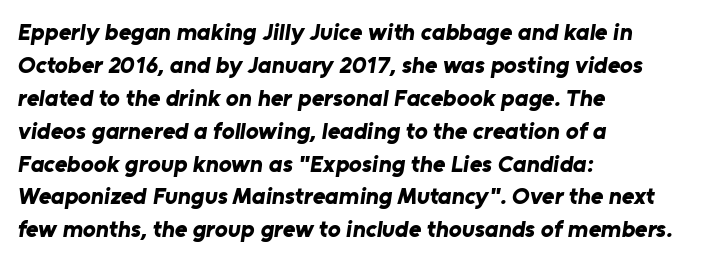
{"bold": "yes", "underline": "no", "align": "left", "line_spacing": "normal", "line_spacing_ratio": 1.37, "letter_spacing": "normal", "letter_spacing_em": 0.0, "glyph_px": 24}
